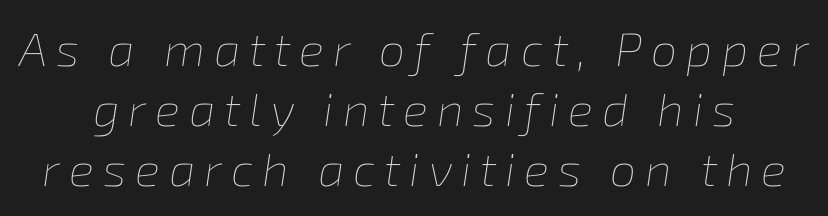
These lines are rendered in a variable-pitch font. The glyphs look as if they've been sheared to an angle. The typesetting does not lean heavy: it is not bold. The foot of each line stays bare and open. This block has exactly the height ordinary leading produces.
